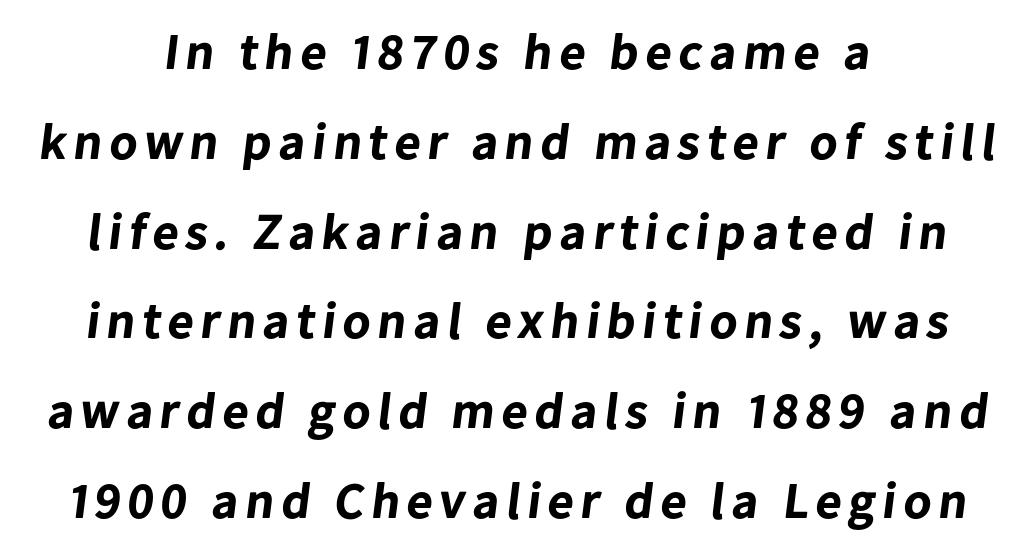
This sample has the flowing, uneven cadence of proportional lettering. Strokes here are thick enough to call this a true bold. Is this a sans? Yes — the strokes have no serifs. Which margin do the lines hug? Neither — every line sits in the middle.
